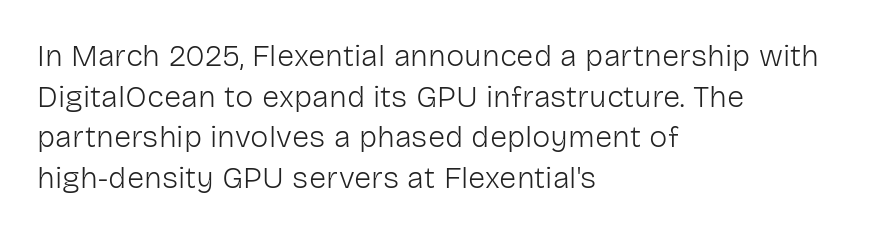
The image shows 31 px light sans-serif type, upright; set left-aligned, normal line spacing (1.31x), normal letter spacing, not underlined; low stroke contrast and a medium x-height.
